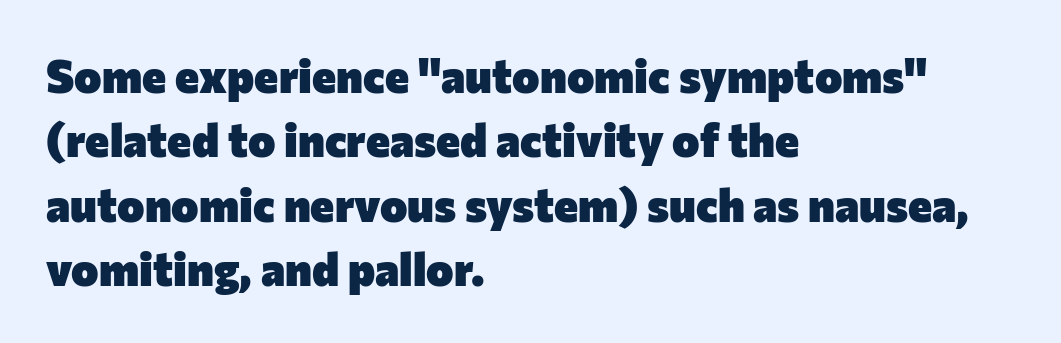
Q: Is the text bold? A: Yes.
Q: Is the text italic (slanted)? A: No, it is upright.
Q: Is the typeface a serif or a sans-serif typeface? A: Sans-serif.
Q: Is the text underlined? A: No.
Q: How is the paragraph aligned? A: Left-aligned.
Q: Is the spacing between letters normal or unusually wide? A: Normal.
Q: Is the spacing between lines tight, normal or loose? A: Normal.
Q: Width (condensed, normal, or wide)? A: Normal.
Q: Stroke contrast? A: Low.
Q: x-height? A: Medium.
Q: Monospaced? A: No.
